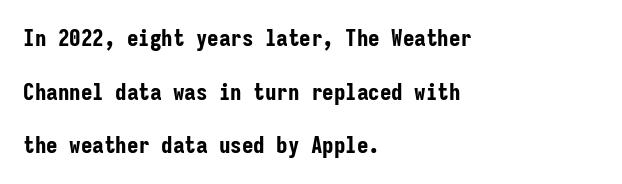
Students, this is bold: see how much ink each stroke carries. The specimen omits any rule beneath the text block's lines. Tracking here is standard; glyphs follow each other at the usual distance. Line starts are locked; line ends wander.
